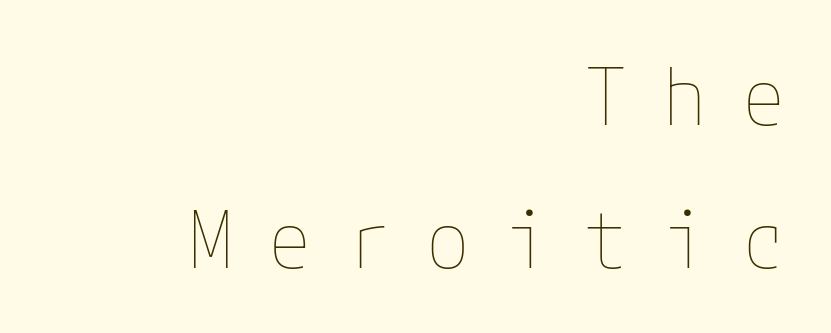
Horizontal alignment here is rightward, an uncommon choice for prose. The strip under each line holds only bare page. The tracking reads as deliberately expanded to a designer's eye. The axis of the letterforms is exactly vertical. Is the type heavy? It reads as light-to-regular instead.
